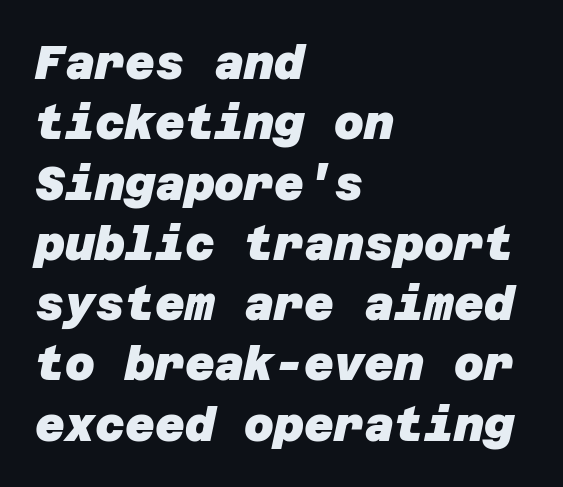
Q: Is the text bold? A: Yes.
Q: Is the typeface a serif or a sans-serif typeface? A: Sans-serif.
Q: Is the text underlined? A: No.
Q: How is the paragraph aligned? A: Left-aligned.
Q: Is the spacing between letters normal or unusually wide? A: Normal.
Q: Is the spacing between lines tight, normal or loose? A: Normal.
Q: Width (condensed, normal, or wide)? A: Normal.
Q: Stroke contrast? A: Low.
Q: x-height? A: Large.
